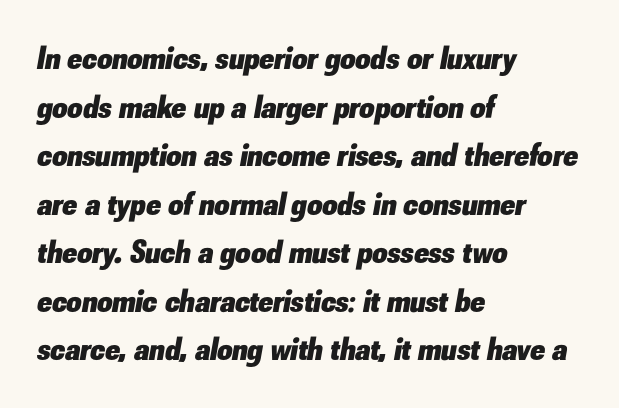
You could call the tracking neutral — neither tight nor loose. The lines are quadded left. You could not count columns in this text — the font is proportionally spaced. This is heavy type, rendered in bold. The whole block is typeset with a tilt.
